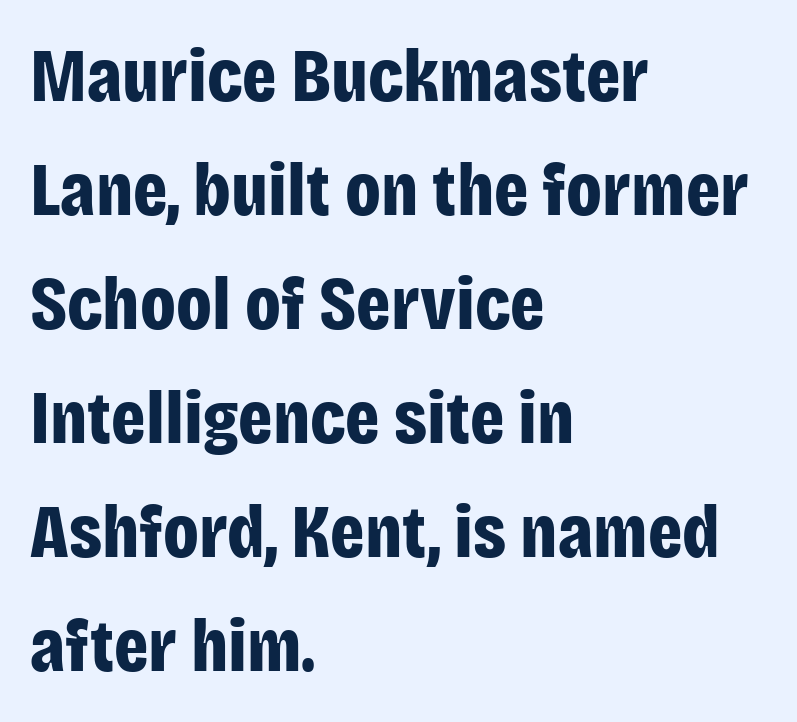
{"serif": "no", "italic": "no", "bold": "yes", "weight": "bold", "width": "condensed", "stroke_contrast": "low", "x_height": "large", "monospaced": "no", "underline": "no", "align": "left", "line_spacing": "normal", "line_spacing_ratio": 1.5, "letter_spacing": "normal", "letter_spacing_em": 0.0, "glyph_px": 76}
